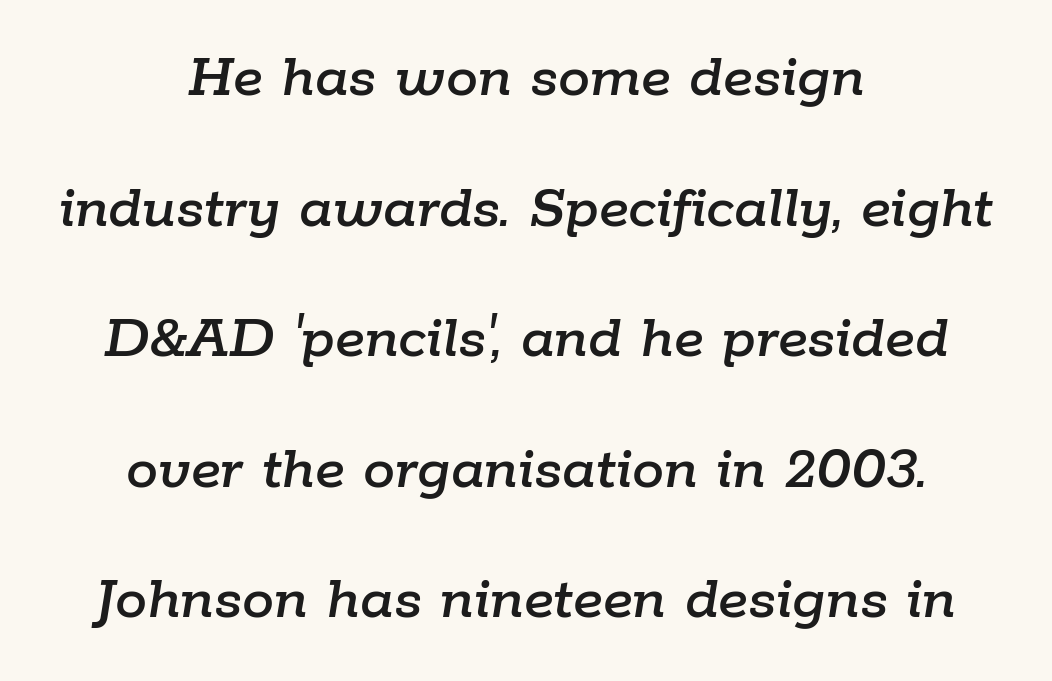
One glance says open: line gaps are wider than usual. The area under the type is left untouched. Inter-character spacing is left at the font's built-in metrics. This is oblique type, the kind used for emphasis or titles. This sample has the flowing, uneven cadence of proportional lettering.
